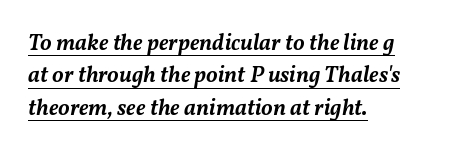
Q: Is the text bold? A: Semi-bold.
Q: Is the text italic (slanted)? A: Yes, it leans right by about 11 degrees.
Q: Is the text underlined? A: Yes.
Q: How is the paragraph aligned? A: Left-aligned.
Q: Is the spacing between letters normal or unusually wide? A: Normal.
Q: Is the spacing between lines tight, normal or loose? A: Normal.
